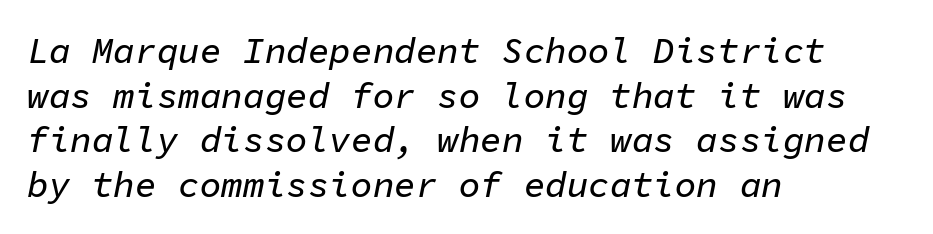
Bare-footed words on every line. The lines are quadded left. Slant detected: the letters are inclined. The face used here is rendered with its standard letterfit.
